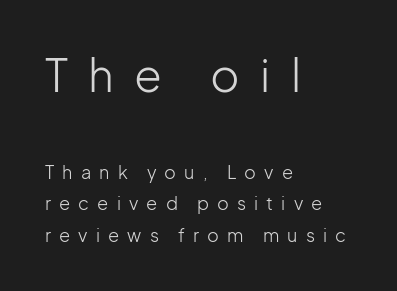
All the whitespace from short lines collects on the right. Glance below the letters and you will spot only blank space. The horizontal fit of the characters is loose and conspicuously gappy. Does the bottom block carry the larger type? No, the top block does. This sample uses a sans-serif face. Ink coverage per letter is moderate at most.
